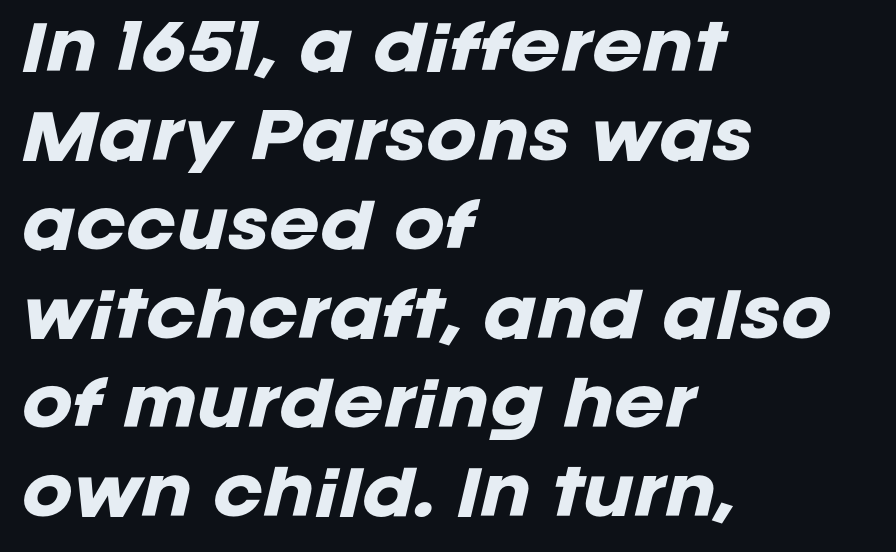
The image shows 61 px heavy type, italic (leaning right); set left-aligned, normal line spacing (1.46x), normal letter spacing, not underlined; low stroke contrast and a large x-height.
